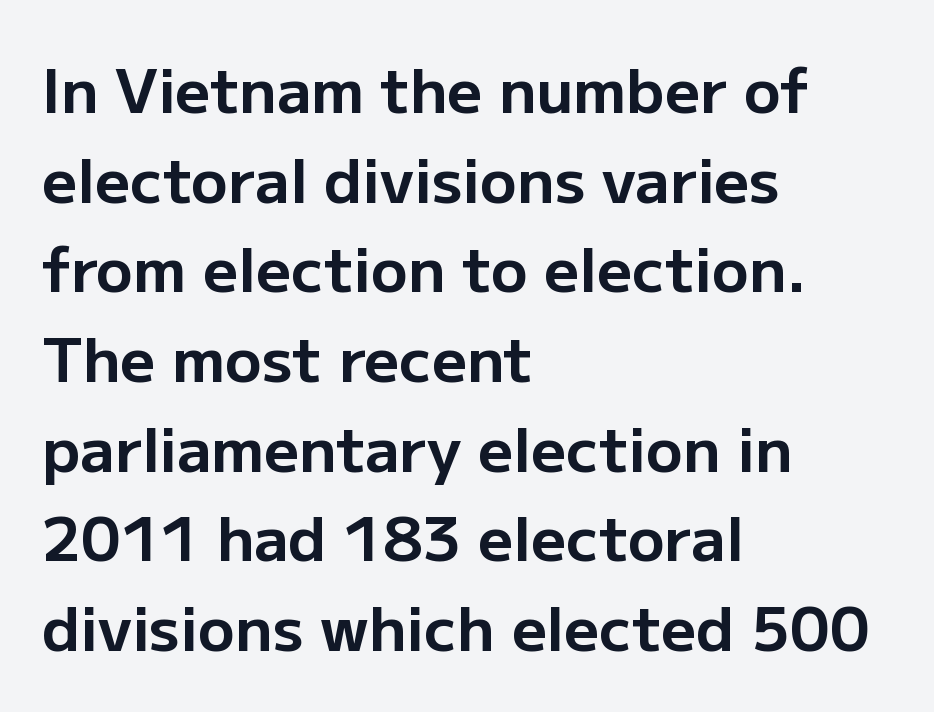
The rendering uses a bold face; every stroke is thick and dark. Spacing verdict: proportional, widths tailored to each character. Evenly set lines give the paragraph a standard silhouette. Tracking value appears to be zero — textbook default spacing.
